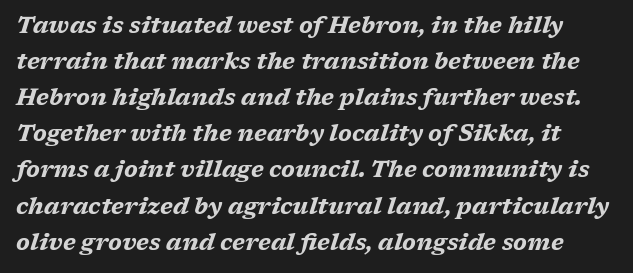
Short note: letters normally spaced. Plain, unruled lines of type. Students, observe: this is what conventionally led text looks like. Style check: oblique.
